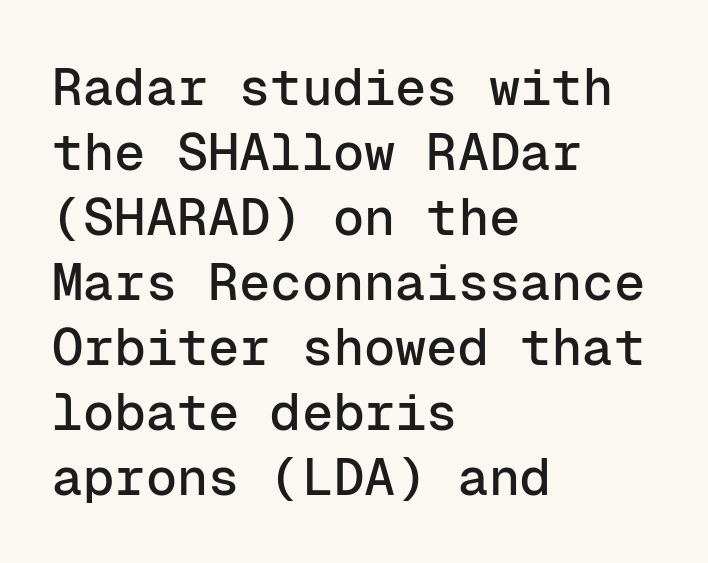
Q: Is the text italic (slanted)? A: No, it is upright.
Q: Is the typeface a serif or a sans-serif typeface? A: Sans-serif.
Q: Is the text underlined? A: No.
Q: How is the paragraph aligned? A: Left-aligned.
Q: Is the spacing between letters normal or unusually wide? A: Normal.
Q: Is the spacing between lines tight, normal or loose? A: Normal.
Q: Width (condensed, normal, or wide)? A: Normal.
Q: Stroke contrast? A: Low.
Q: x-height? A: Medium.
Q: Monospaced? A: Yes.
